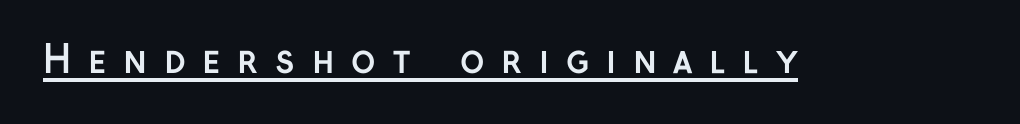
The passage shown has open, widely tracked lettering throughout. This is underlined copy, the kind a proofreader might mark for attention. A full-strength bold gives these letters their thick strokes. The designer went with a sans here, leaving each stem footless.
